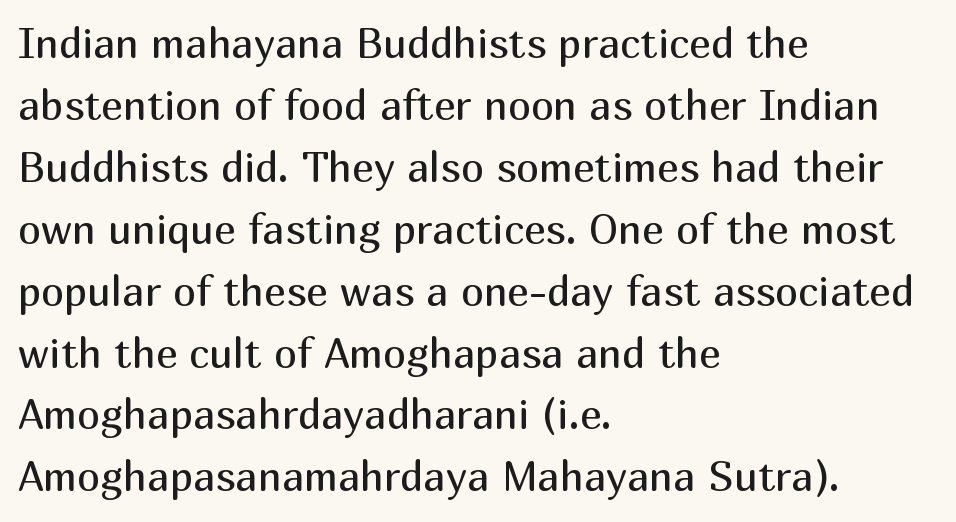
Is this a heavy cut? Hardly; it is regular or lighter. Decoration check: the copy has no underline. The font family rendered here belongs to the sans-serif group. You could call the tracking neutral — neither tight nor loose. You can tell it's not italic because the verticals are truly vertical.
